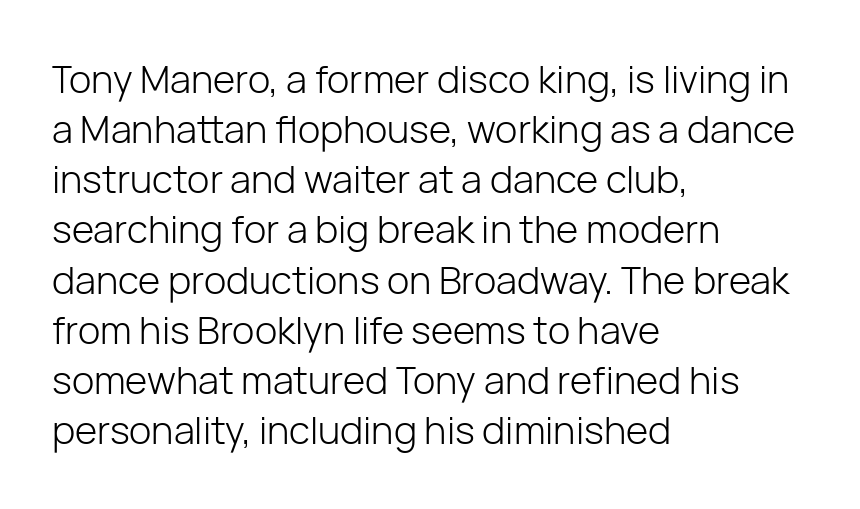
The ragged edge is on the right, which tells us the setting is flush left. Here the designer chose a conventional face with non-uniform glyph widths. This rendering employs a face without finishing strokes, i.e., a sans-serif. Does the lettering tilt? It doesn't — this is upright. Honestly, the row spacing looks completely unremarkable. The space beneath each line is pristine and unruled.
